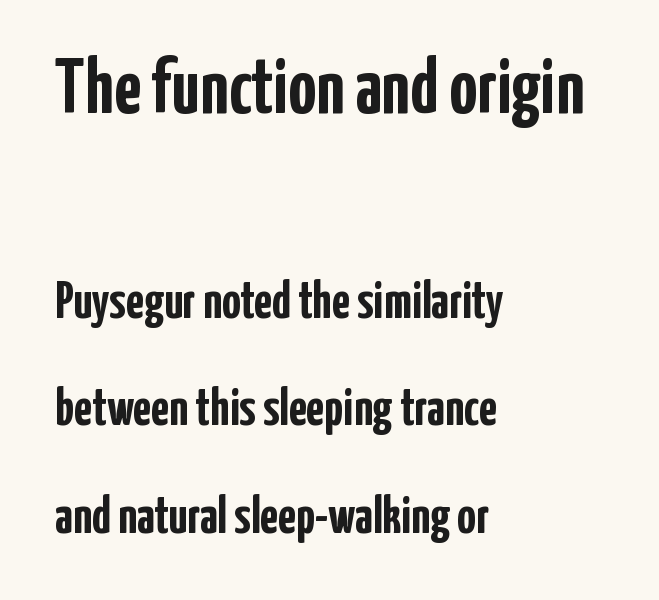
The image shows 78 px semibold, condensed sans-serif type, upright; set left-aligned, loose line spacing (2.07x), normal letter spacing, not underlined; the first (top) block is 1.5x larger; low stroke contrast and a medium x-height.
